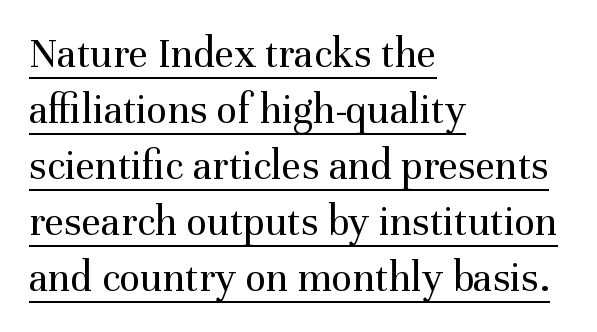
The passage shown stacks its lines at a standard gap. Underline: present. Designer's note — italics off, roman on. The characters are drawn with everyday or finer stroke widths. The letters advance in unequal steps, a hallmark of proportional type.
